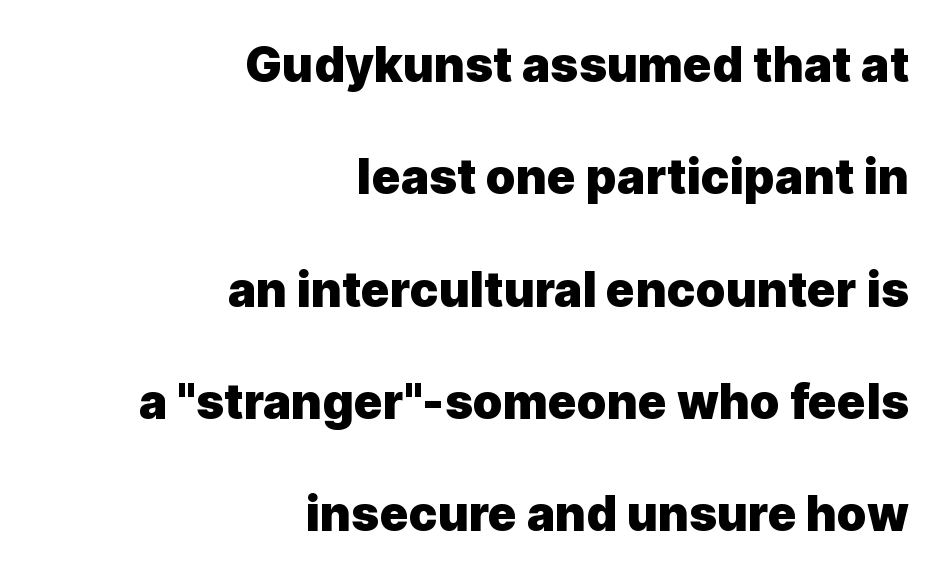
{"serif": "no", "italic": "no", "bold": "yes", "weight": "heavy", "width": "normal", "x_height": "medium", "monospaced": "no", "underline": "no", "align": "right", "line_spacing": "loose", "line_spacing_ratio": 2.34, "letter_spacing": "normal", "letter_spacing_em": 0.0, "glyph_px": 48}
